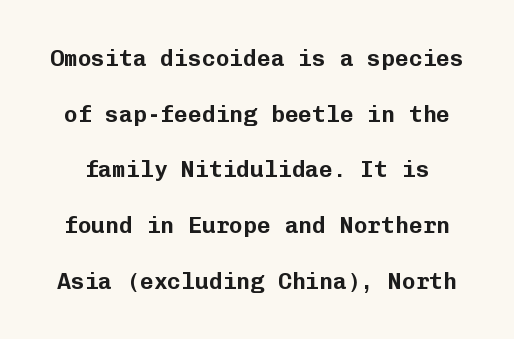
The image shows 23 px text type, upright; set loose line spacing (2.42x), normal letter spacing, not underlined.
